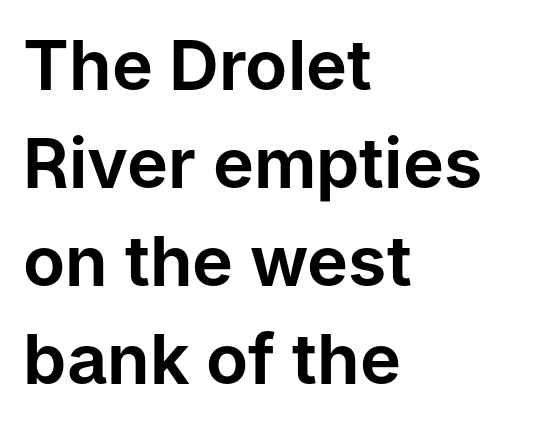
The image shows 69 px sans-serif type, upright; set left-aligned, normal line spacing (1.42x), normal letter spacing, not underlined; low stroke contrast and a medium x-height.
